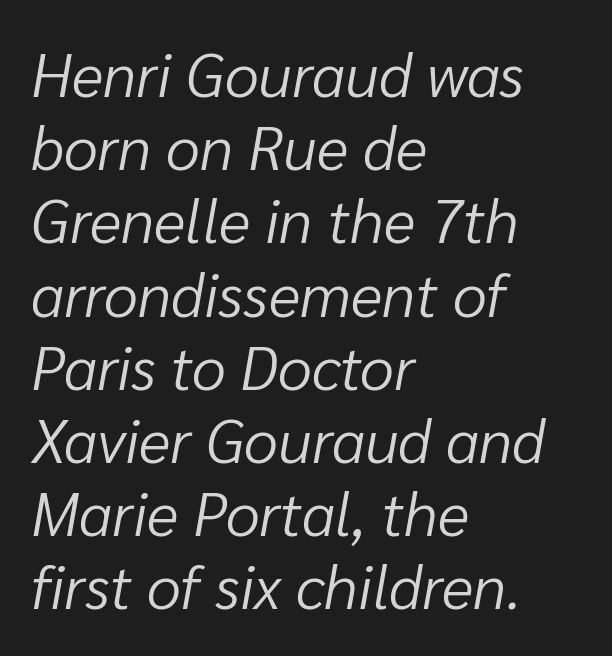
{"italic": "yes", "lean": "right", "slant_degrees": 10, "bold": "no", "weight": "light", "width": "normal", "stroke_contrast": "low", "x_height": "medium", "monospaced": "no", "underline": "no", "align": "left", "line_spacing_ratio": 1.2, "letter_spacing": "normal", "letter_spacing_em": 0.0, "glyph_px": 61}
